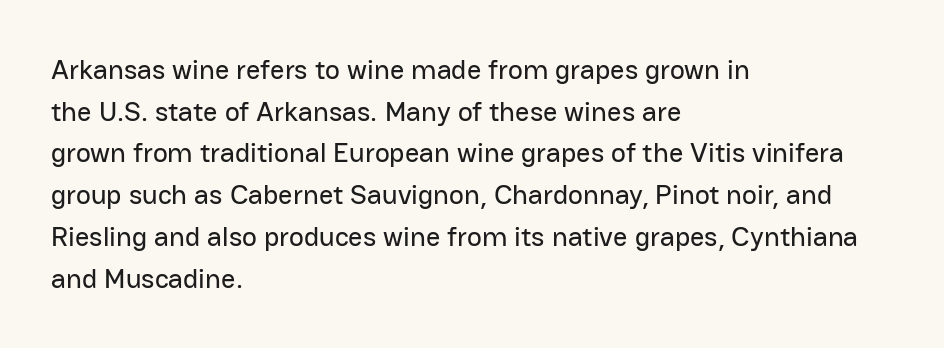
Do the letters lean? They stand straight. The space between consecutive lines is moderate. The letterforms sit shoulder to shoulder at normal distance. These lines are rendered in a variable-pitch font. Bare-footed words on every line.
